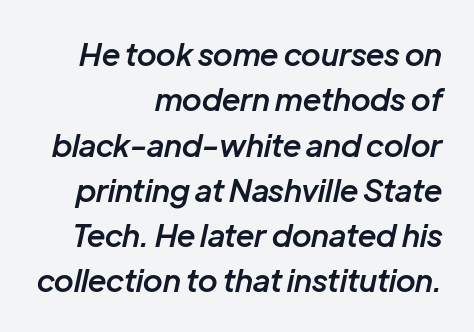
The image shows 31 px semibold type, italic (leaning right); set right-aligned, normal line spacing (1.46x), normal letter spacing, not underlined; low stroke contrast and a medium x-height.
